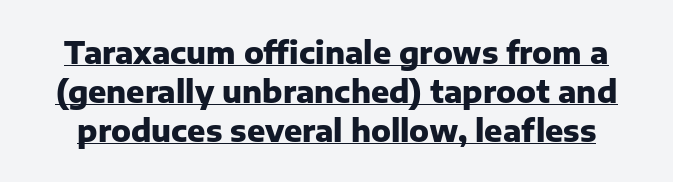
Check the space under the baseline: a stroke is drawn there. Baseline-to-baseline distance is the conventional proportion of letter height. A typesetter would mark this as roman, not italic. This sample uses plain, unmodified letter spacing. Proportional: the letters do not fall into vertical columns.
